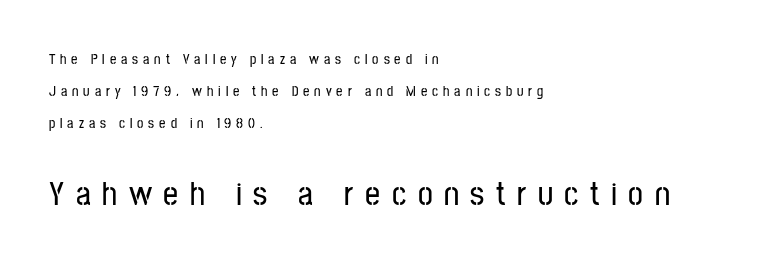
Q: Is the text italic (slanted)? A: No, it is upright.
Q: Is the typeface a serif or a sans-serif typeface? A: Sans-serif.
Q: Is the text underlined? A: No.
Q: How is the paragraph aligned? A: Left-aligned.
Q: Is the spacing between letters normal or unusually wide? A: Unusually wide.
Q: Is the spacing between lines tight, normal or loose? A: Loose.
Q: Which block of text is set in a larger size, the first (top) or the second (bottom)? A: The second (bottom) one.
Q: Width (condensed, normal, or wide)? A: Condensed.
Q: Stroke contrast? A: Low.
Q: x-height? A: Medium.
Q: Monospaced? A: No.
